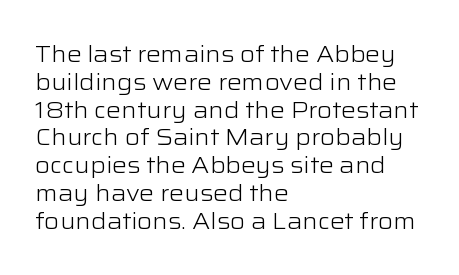
Italic: no, the glyphs are upright roman. Typeset ragged right — the left edge is the straight one. The gaps between neighbouring characters are ordinary and unremarkable. No letter is thick-stroked: the sample isn't bold. Lines of text with bare space underneath.
